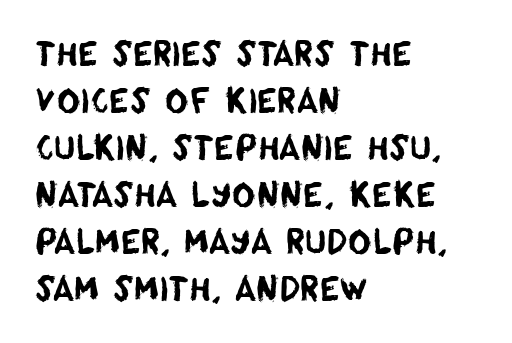
Vertically, the passage feels balanced, rows spaced as you'd expect. Short and long lines alike share a common starting point at left. Each row of text sits above clean, open space. You could not count columns in this text — the font is proportionally spaced. A typesetter would label this face a sans. A typesetter would call this zero additional tracking.
